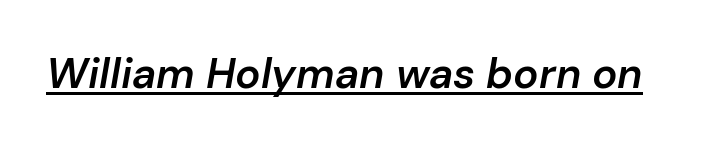
{"italic": "yes", "lean": "right", "slant_degrees": 10, "bold": "semi", "weight": "semibold", "width": "normal", "stroke_contrast": "low", "x_height": "medium", "monospaced": "no", "underline": "yes", "letter_spacing": "normal", "letter_spacing_em": 0.0, "glyph_px": 42}
